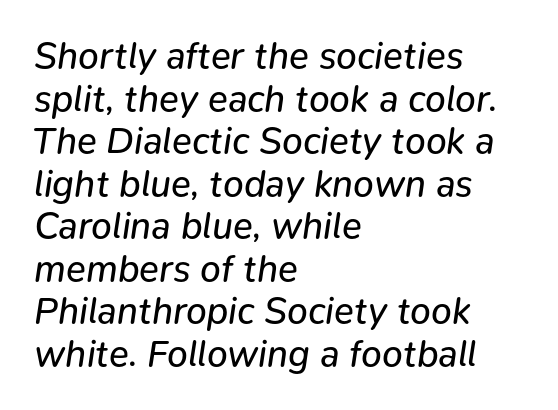
{"italic": "yes", "lean": "right", "slant_degrees": 9, "bold": "no", "weight": "regular", "width": "normal", "stroke_contrast": "low", "x_height": "medium", "monospaced": "no", "underline": "no", "align": "left", "line_spacing": "tight", "line_spacing_ratio": 1.15, "letter_spacing": "normal", "letter_spacing_em": 0.0, "glyph_px": 37}
